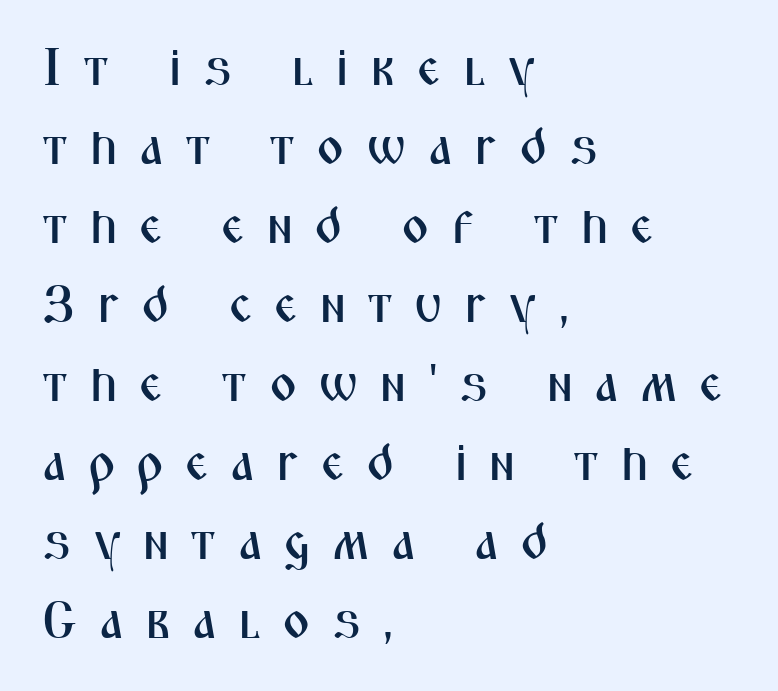
{"serif": "no", "italic": "no", "width": "condensed", "stroke_contrast": "medium", "x_height": "medium", "monospaced": "no", "underline": "no", "align": "left", "line_spacing": "normal", "line_spacing_ratio": 1.49, "letter_spacing": "wide", "letter_spacing_em": 0.4, "glyph_px": 53}
